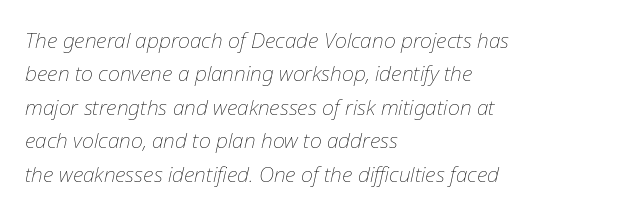
Leading matches the norm, producing a regular column. The face used here is rendered with its standard letterfit. Where is the straight margin? On the left. Underline: absent. Think standard paragraph weight, or any step lighter than that. Posture: slanted.
